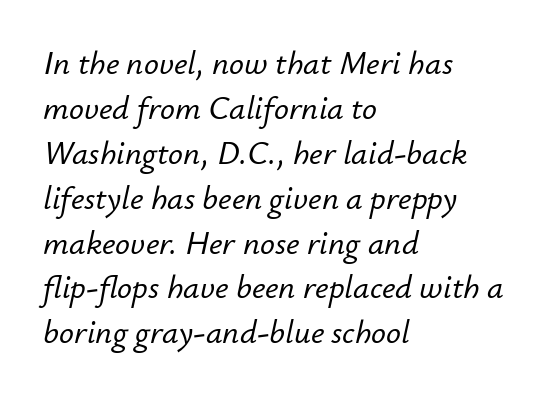
The image shows 33 px text type, italic (leaning right); set left-aligned, normal line spacing (1.36x), normal letter spacing, not underlined; low stroke contrast and a small x-height.
